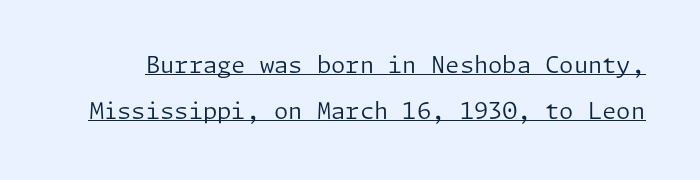
Q: Is the text bold? A: No.
Q: Is the text italic (slanted)? A: No, it is upright.
Q: Is the text underlined? A: Yes.
Q: Is the spacing between letters normal or unusually wide? A: Normal.
Q: Is the spacing between lines tight, normal or loose? A: Loose.
